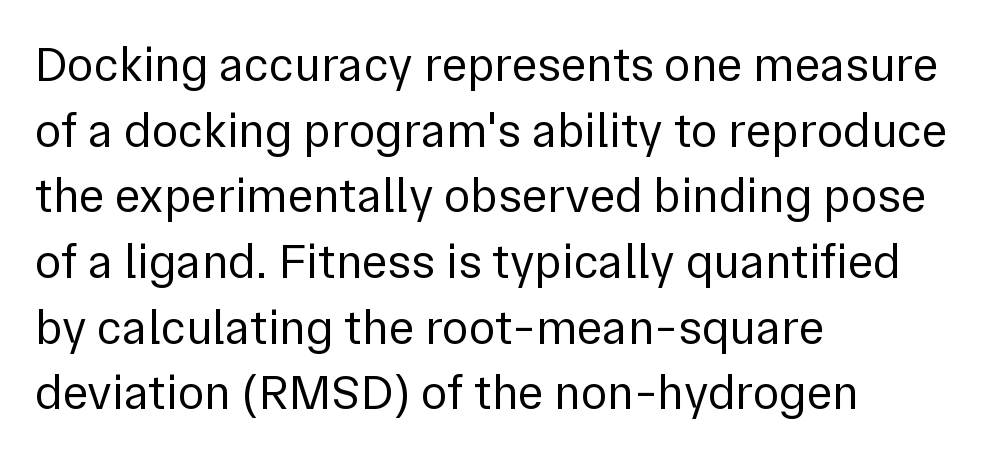
Q: Is the text bold? A: No.
Q: Is the text italic (slanted)? A: No, it is upright.
Q: Is the typeface a serif or a sans-serif typeface? A: Sans-serif.
Q: Is the text underlined? A: No.
Q: How is the paragraph aligned? A: Left-aligned.
Q: Is the spacing between letters normal or unusually wide? A: Normal.
Q: Is the spacing between lines tight, normal or loose? A: Normal.
Q: Width (condensed, normal, or wide)? A: Normal.
Q: x-height? A: Medium.
Q: Monospaced? A: No.
